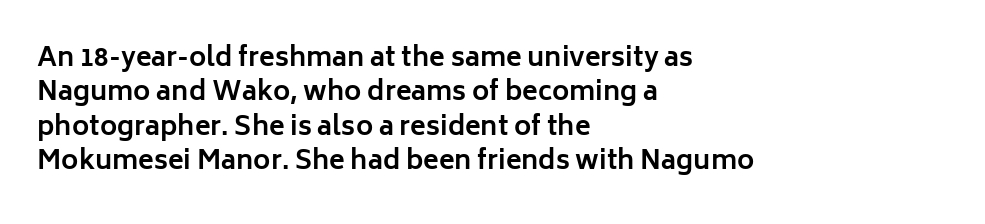
Q: Is the text bold? A: Yes.
Q: Is the text italic (slanted)? A: No, it is upright.
Q: Is the text underlined? A: No.
Q: How is the paragraph aligned? A: Left-aligned.
Q: Is the spacing between letters normal or unusually wide? A: Normal.
Q: Is the spacing between lines tight, normal or loose? A: Normal.
